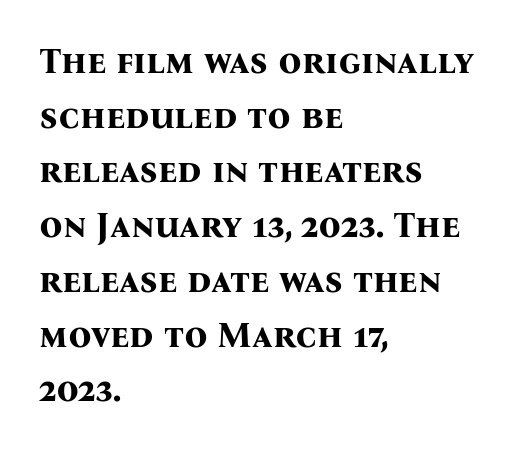
Q: Is the text bold? A: Yes.
Q: Is the text italic (slanted)? A: No, it is upright.
Q: Is the typeface a serif or a sans-serif typeface? A: Serif.
Q: Is the text underlined? A: No.
Q: How is the paragraph aligned? A: Left-aligned.
Q: Is the spacing between letters normal or unusually wide? A: Normal.
Q: Is the spacing between lines tight, normal or loose? A: Normal.
Q: Width (condensed, normal, or wide)? A: Normal.
Q: Stroke contrast? A: Medium.
Q: x-height? A: Medium.
Q: Monospaced? A: No.
